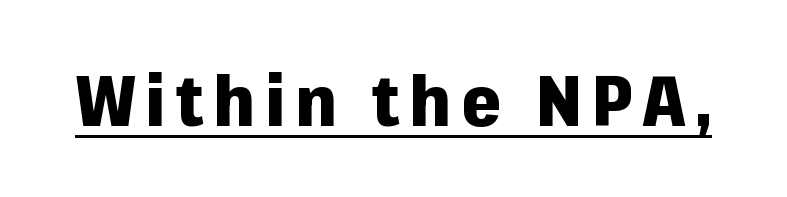
The image shows 71 px heavy sans-serif type, upright; set underlined; low stroke contrast and a medium x-height.
